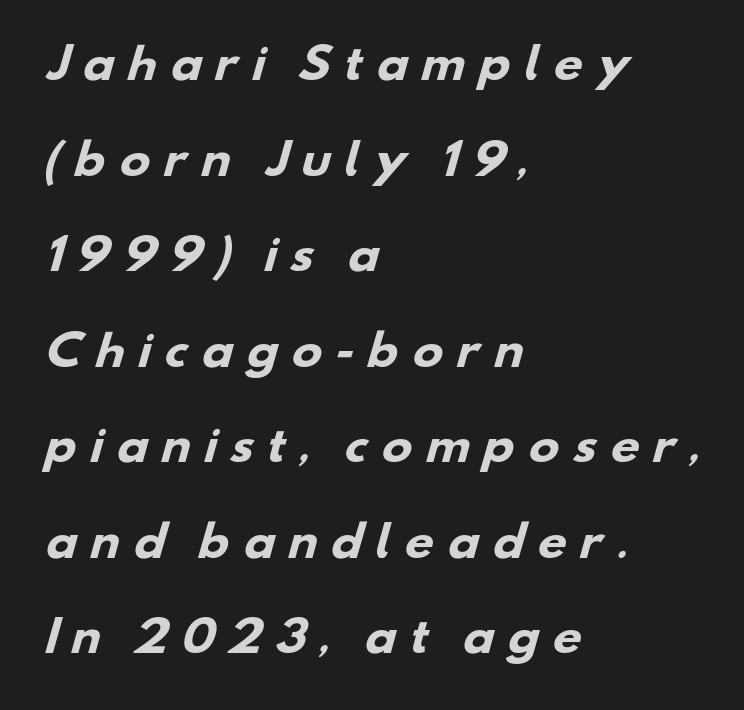
If you measured baseline to baseline, you'd find a long distance. Look at the tracking — it's clearly loosened, letters drifting apart. Any mark beneath the type? The region is blank. Students, this is bold: see how much ink each stroke carries.
